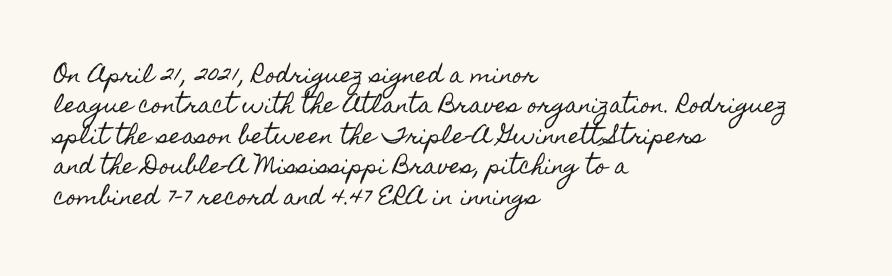
A bare baseline throughout the passage. This rendering uses left alignment, leaving the right contour irregular. Glyph-to-glyph distance matches everyday printed text. If you measured baseline to baseline, you'd find a middling distance.
